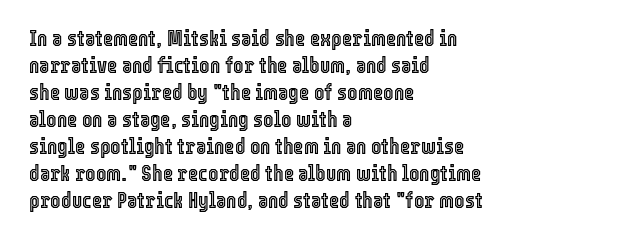
{"italic": "no", "underline": "no", "align": "left", "line_spacing_ratio": 1.23, "letter_spacing": "normal", "letter_spacing_em": 0.0, "glyph_px": 22}
